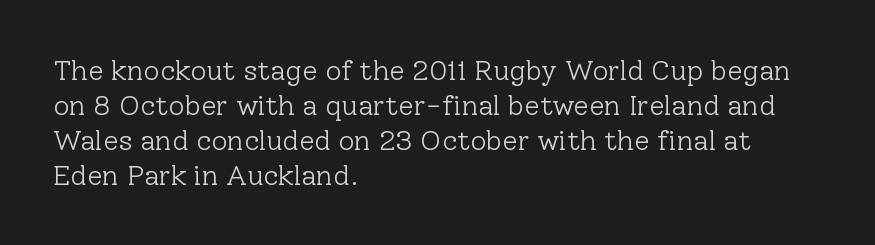
Q: Is the text bold? A: No.
Q: Is the text italic (slanted)? A: No, it is upright.
Q: Is the typeface a serif or a sans-serif typeface? A: Serif.
Q: Is the text underlined? A: No.
Q: How is the paragraph aligned? A: Left-aligned.
Q: Is the spacing between letters normal or unusually wide? A: Normal.
Q: Is the spacing between lines tight, normal or loose? A: Normal.
Q: Width (condensed, normal, or wide)? A: Normal.
Q: Stroke contrast? A: Low.
Q: x-height? A: Medium.
Q: Monospaced? A: No.
